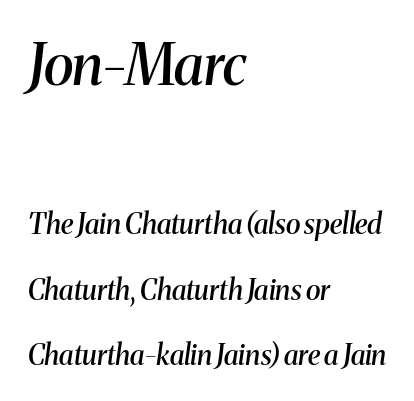
Type size steps down from the first block to the second. I'd describe the lettering as semibold — firm but not a full bold. Vertical spacing — loose. Anything drawn beneath the words? Only blank space. There's an unmistakable incline to the writing here. The rendering shows small feet on the letterforms — a serif design.
